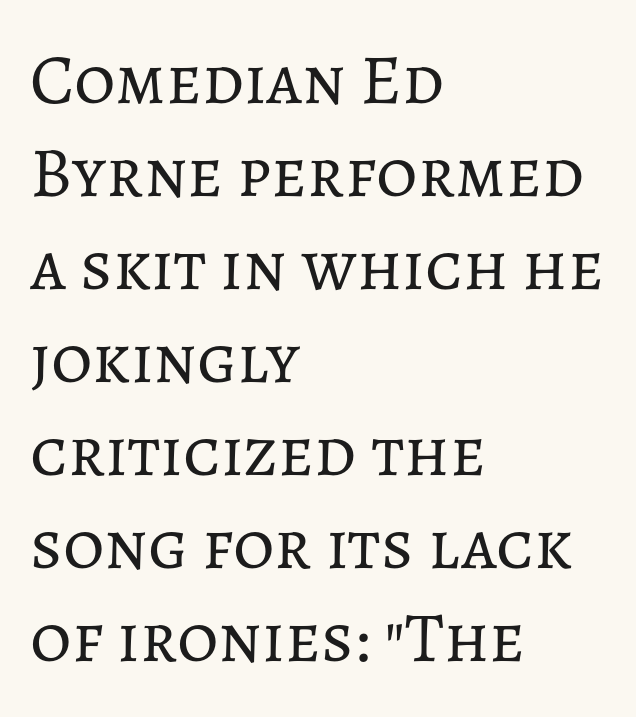
{"italic": "no", "bold": "no", "weight": "regular", "width": "normal", "stroke_contrast": "low", "x_height": "medium", "monospaced": "no", "underline": "no", "align": "left", "line_spacing": "normal", "line_spacing_ratio": 1.31, "letter_spacing": "normal", "letter_spacing_em": 0.0, "glyph_px": 71}
